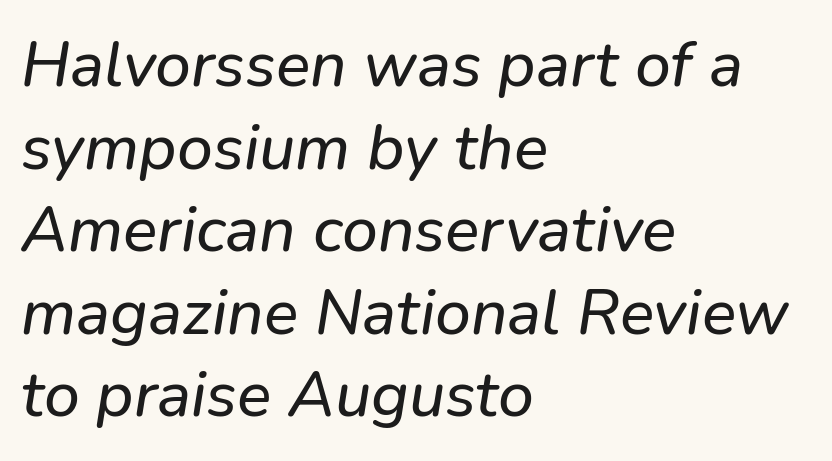
The gap between lines stays unmarked. The designer left line spacing at the default. An italicized treatment has been applied to the whole sample. Looks like regular typesetting: each glyph gets only the width it needs. The type is set solid horizontally, with unmodified tracking.
